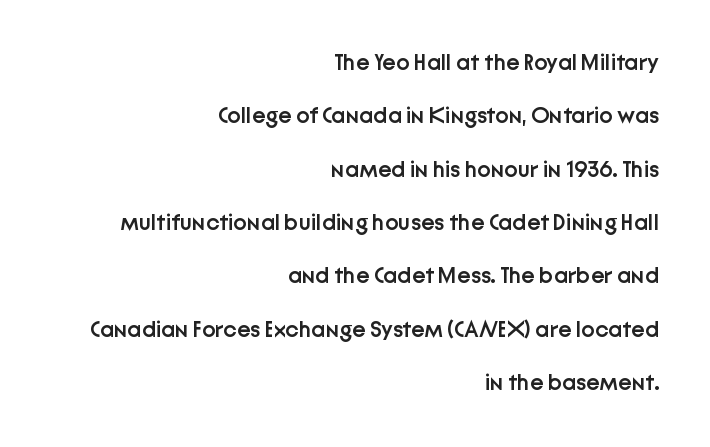
How heavy is the stroke? Medium-heavy — a semibold, shy of bold. Anything drawn beneath the words? Only blank space. Default kerning and tracking; the words read as compact shapes. The lettering stays uniformly vertical, giving the passage a roman look.
